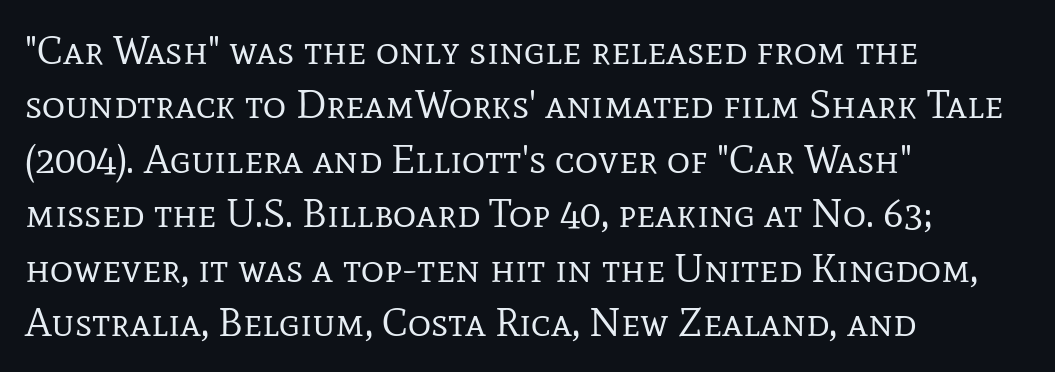
{"serif": "yes", "italic": "no", "bold": "no", "weight": "regular", "width": "normal", "stroke_contrast": "low", "x_height": "medium", "monospaced": "no", "underline": "no", "align": "left", "line_spacing": "normal", "line_spacing_ratio": 1.36, "letter_spacing": "normal", "letter_spacing_em": 0.0, "glyph_px": 40}
